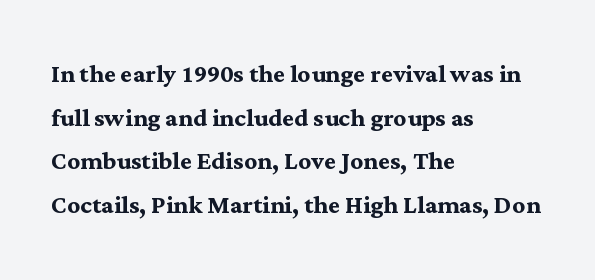
Descenders hang freely into open space. Stroke terminals: seriffed. Honestly, the row spacing looks completely unremarkable. You'd pick this weight for a headline — it's a proper bold.
